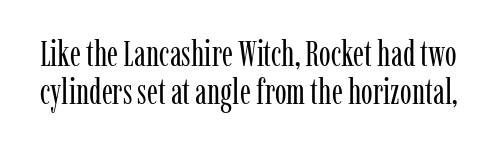
The image shows 35 px regular-weight, condensed serif type, upright; set tight line spacing (1.08x), normal letter spacing, not underlined; low stroke contrast and a medium x-height.
